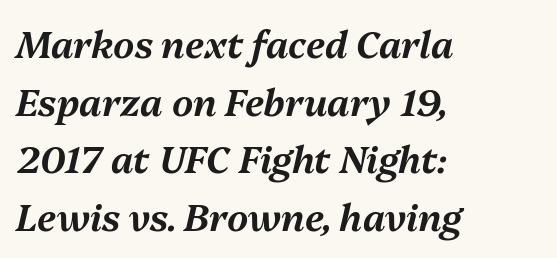
{"italic": "yes", "lean": "right", "slant_degrees": 13, "width": "normal", "stroke_contrast": "medium", "x_height": "medium", "monospaced": "no", "underline": "no", "align": "left", "line_spacing": "normal", "line_spacing_ratio": 1.56, "letter_spacing": "normal", "letter_spacing_em": 0.0, "glyph_px": 37}
